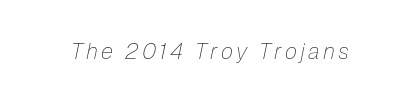
The image shows 22 px text type, italic (leaning right); set not underlined.
